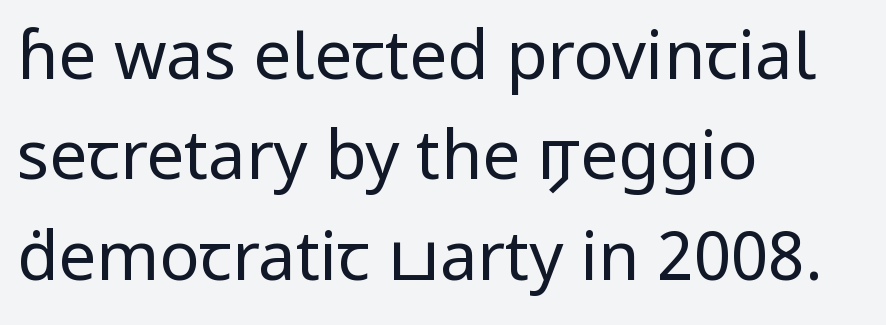
The image shows 67 px regular-weight sans-serif type, upright; set left-aligned, normal line spacing (1.5x), normal letter spacing, not underlined; low stroke contrast and a medium x-height.
